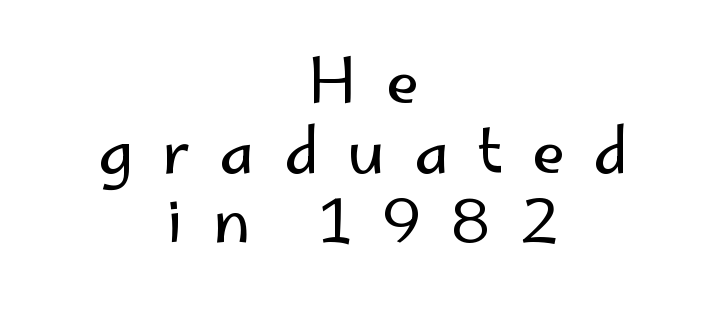
Q: Is the text bold? A: No.
Q: Is the text italic (slanted)? A: No, it is upright.
Q: Is the typeface a serif or a sans-serif typeface? A: Sans-serif.
Q: Is the text underlined? A: No.
Q: How is the paragraph aligned? A: Centered.
Q: Is the spacing between letters normal or unusually wide? A: Unusually wide.
Q: Is the spacing between lines tight, normal or loose? A: Tight.
Q: Width (condensed, normal, or wide)? A: Normal.
Q: Stroke contrast? A: Low.
Q: x-height? A: Small.
Q: Monospaced? A: No.
